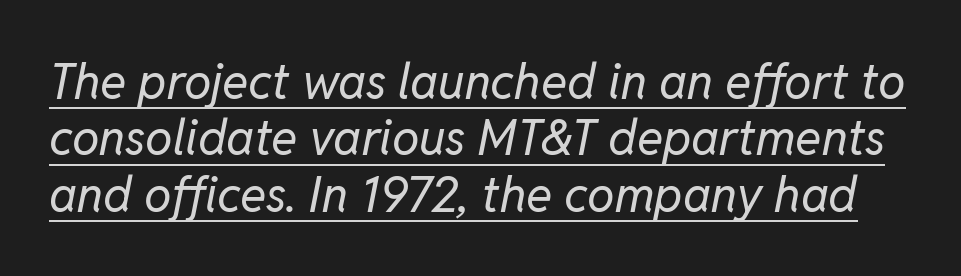
There is no visible air inserted between adjacent glyphs. Horizontal bands of white between lines are thin slivers. A typographer would call this underscored text. Letters have the restrained weight of plain body copy at most.
